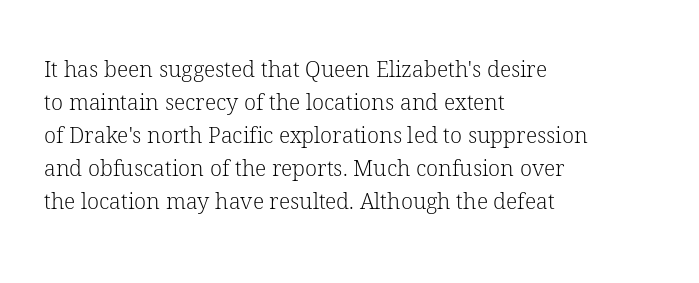
{"italic": "no", "bold": "no", "underline": "no", "align": "left", "line_spacing": "normal", "line_spacing_ratio": 1.5, "letter_spacing": "normal", "letter_spacing_em": 0.0, "glyph_px": 22}
